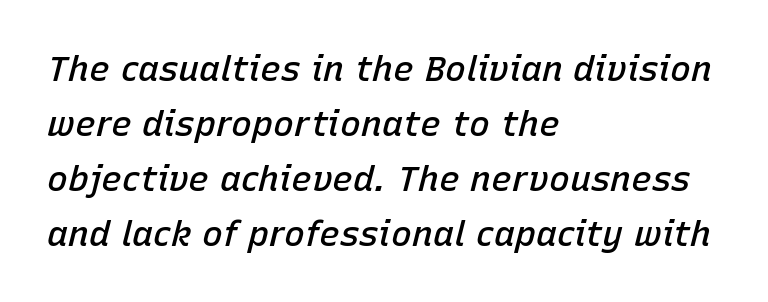
A bare baseline throughout the passage. Rows of type keep a routine distance in the vertical direction. Semibold letterforms, between regular and bold. The face used here has a pronounced slope to its letters. Is this a fixed-width face? No — the glyphs have proportional, varying widths. You could call the tracking neutral — neither tight nor loose.
